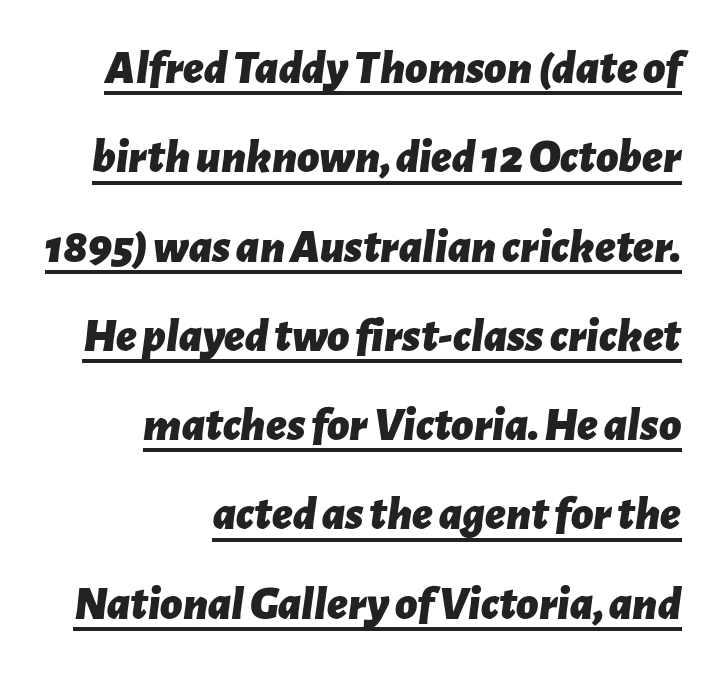
{"italic": "yes", "lean": "right", "slant_degrees": 7, "bold": "yes", "weight": "bold", "width": "normal", "stroke_contrast": "low", "x_height": "medium", "monospaced": "no", "underline": "yes", "align": "right", "line_spacing_ratio": 1.86, "letter_spacing": "normal", "letter_spacing_em": 0.0, "glyph_px": 48}
